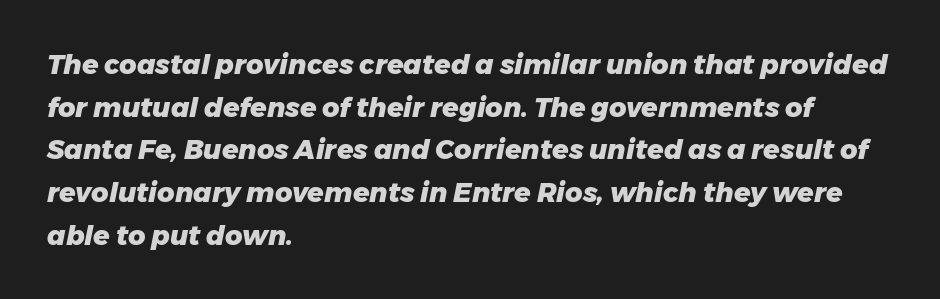
The image shows 27 px bold type, italic (leaning right); set left-aligned, normal line spacing (1.58x), normal letter spacing, not underlined.
